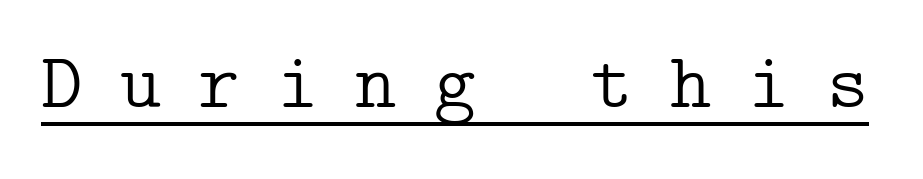
{"serif": "yes", "italic": "no", "bold": "no", "weight": "light", "width": "normal", "stroke_contrast": "low", "x_height": "medium", "underline": "yes", "letter_spacing": "wide", "letter_spacing_em": 0.47, "glyph_px": 79}
